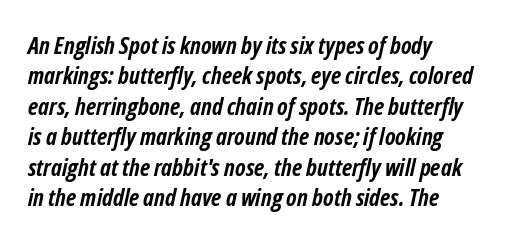
{"italic": "yes", "lean": "right", "slant_degrees": 12, "bold": "yes", "underline": "no", "align": "left", "line_spacing": "normal", "line_spacing_ratio": 1.27, "letter_spacing": "normal", "letter_spacing_em": 0.0, "glyph_px": 24}
